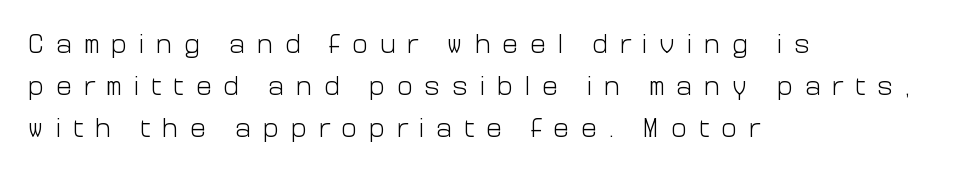
{"italic": "no", "bold": "no", "underline": "no", "align": "left", "line_spacing": "normal", "line_spacing_ratio": 1.56, "letter_spacing": "wide", "letter_spacing_em": 0.43, "glyph_px": 27}
